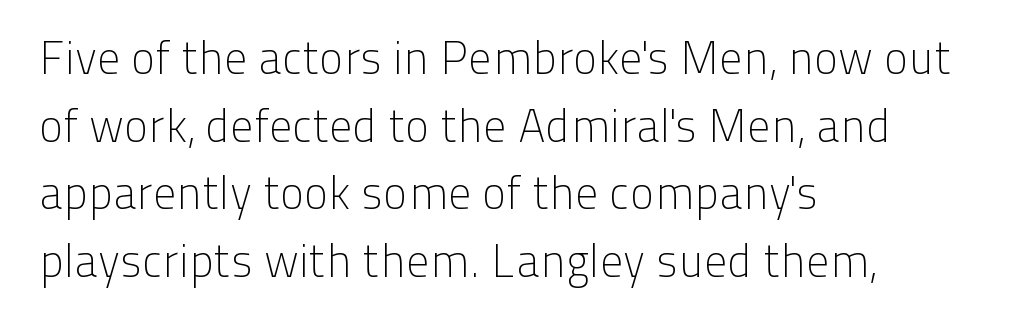
Q: Is the text bold? A: No.
Q: Is the text italic (slanted)? A: No, it is upright.
Q: Is the typeface a serif or a sans-serif typeface? A: Sans-serif.
Q: Is the text underlined? A: No.
Q: How is the paragraph aligned? A: Left-aligned.
Q: Is the spacing between letters normal or unusually wide? A: Normal.
Q: Is the spacing between lines tight, normal or loose? A: Normal.
Q: Width (condensed, normal, or wide)? A: Normal.
Q: Stroke contrast? A: Low.
Q: x-height? A: Medium.
Q: Monospaced? A: No.
